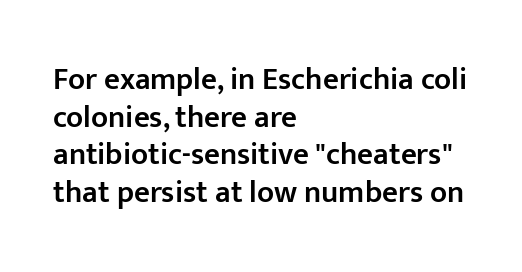
{"serif": "no", "italic": "no", "bold": "semi", "weight": "semibold", "width": "normal", "stroke_contrast": "low", "x_height": "medium", "monospaced": "no", "underline": "no", "align": "left", "line_spacing_ratio": 1.21, "letter_spacing": "normal", "letter_spacing_em": 0.0, "glyph_px": 31}
